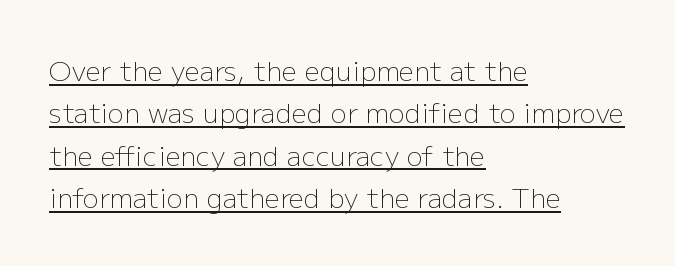
The image shows 27 px text type, upright; set left-aligned, normal line spacing (1.57x), normal letter spacing, underlined.
